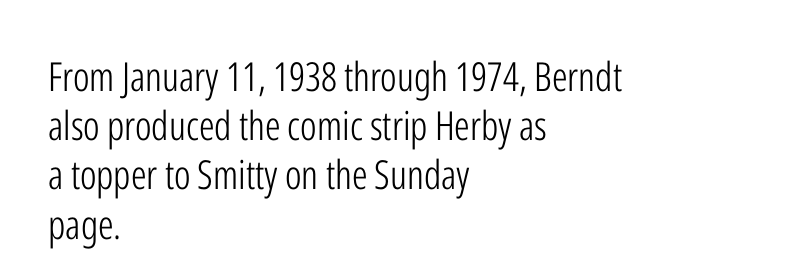
A clean baseline with only descenders dipping below it. The type sits square on the baseline with zero lean. Unbolded letterforms with no extra heft. These lines are set flush left with a ragged right edge. No feet cap the strokes, marking this as sans-serif type. Tracking value appears to be zero — textbook default spacing.
